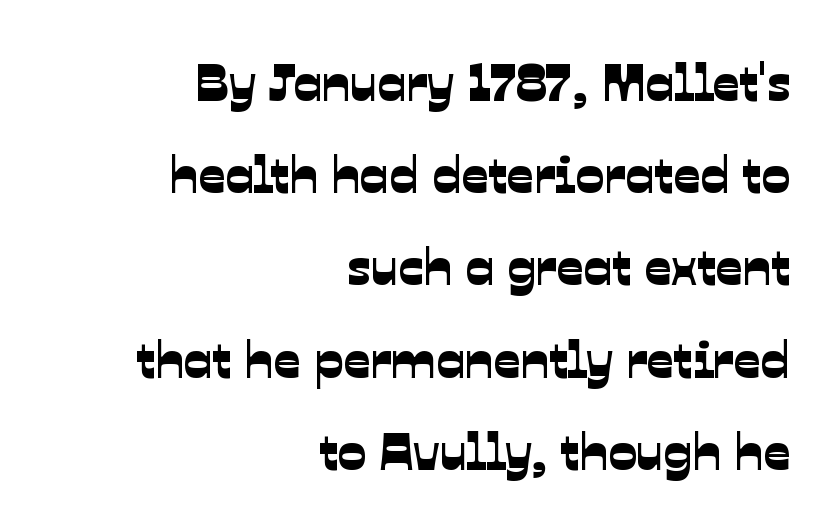
Q: Is the typeface a serif or a sans-serif typeface? A: Sans-serif.
Q: Is the text underlined? A: No.
Q: How is the paragraph aligned? A: Right-aligned.
Q: Is the spacing between letters normal or unusually wide? A: Normal.
Q: Width (condensed, normal, or wide)? A: Normal.
Q: Stroke contrast? A: Low.
Q: x-height? A: Medium.
Q: Monospaced? A: No.
